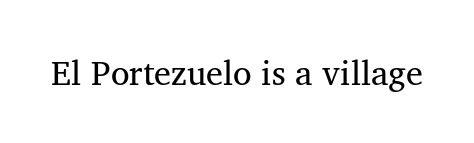
The image shows 34 px regular-weight serif type, upright; set normal letter spacing, not underlined; medium stroke contrast and a medium x-height.
